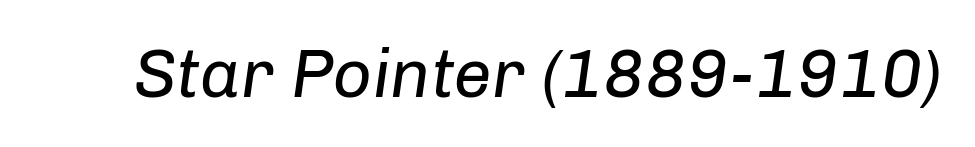
{"italic": "yes", "lean": "right", "slant_degrees": 8, "bold": "no", "weight": "regular", "width": "normal", "stroke_contrast": "low", "x_height": "medium", "monospaced": "no", "underline": "no", "letter_spacing": "normal", "letter_spacing_em": 0.0, "glyph_px": 68}
